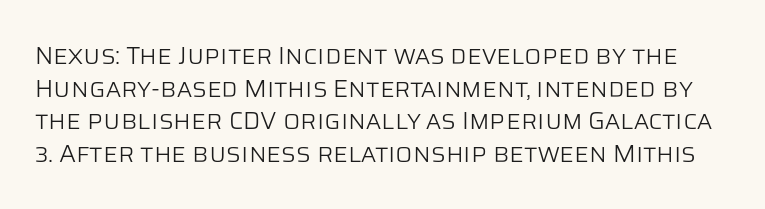
The image shows 25 px text type, upright; set normal line spacing (1.31x), normal letter spacing, not underlined.
